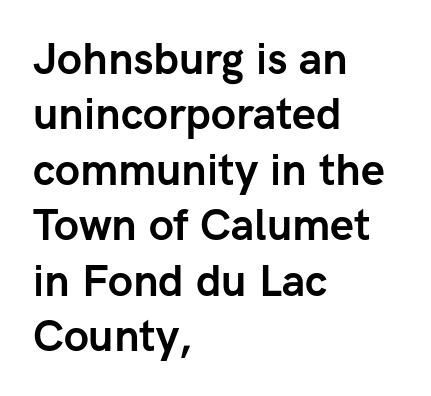
Q: Is the text bold? A: Yes.
Q: Is the text italic (slanted)? A: No, it is upright.
Q: Is the typeface a serif or a sans-serif typeface? A: Sans-serif.
Q: Is the text underlined? A: No.
Q: How is the paragraph aligned? A: Left-aligned.
Q: Is the spacing between letters normal or unusually wide? A: Normal.
Q: Is the spacing between lines tight, normal or loose? A: Normal.
Q: Width (condensed, normal, or wide)? A: Normal.
Q: Stroke contrast? A: Low.
Q: x-height? A: Medium.
Q: Monospaced? A: No.
